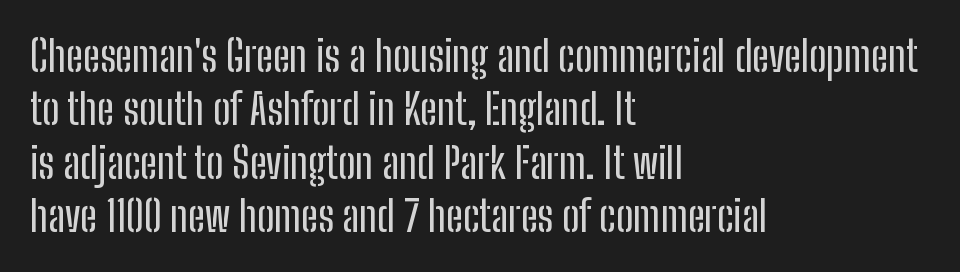
{"serif": "no", "italic": "no", "width": "condensed", "stroke_contrast": "low", "x_height": "medium", "monospaced": "no", "underline": "no", "align": "left", "line_spacing": "normal", "line_spacing_ratio": 1.27, "letter_spacing": "normal", "letter_spacing_em": 0.0, "glyph_px": 42}
